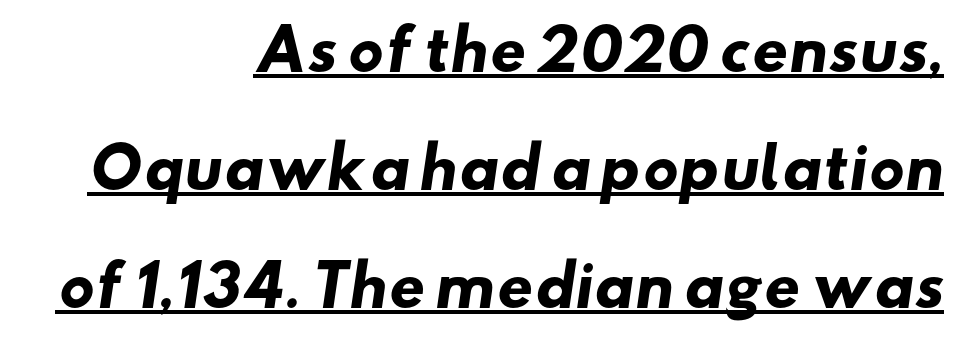
{"serif": "no", "bold": "yes", "weight": "heavy", "width": "wide", "stroke_contrast": "low", "x_height": "small", "monospaced": "no", "underline": "yes", "align": "right", "line_spacing": "loose", "line_spacing_ratio": 2.11, "letter_spacing": "normal", "letter_spacing_em": 0.0, "glyph_px": 56}
